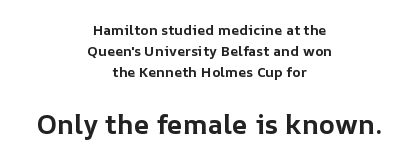
{"italic": "no", "bold": "yes", "underline": "no", "align": "center", "line_spacing": "normal", "line_spacing_ratio": 1.51, "letter_spacing": "normal", "letter_spacing_em": 0.0, "larger_block": "second", "size_ratio": 1.93, "glyph_px": 27}
